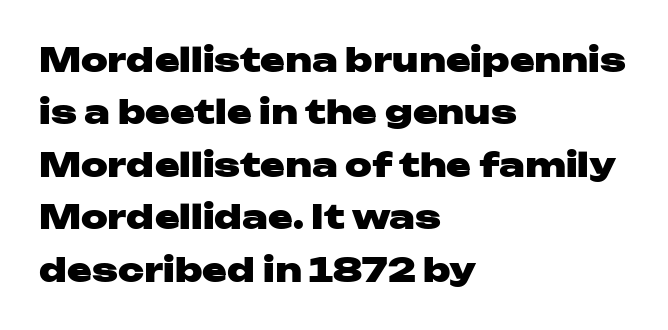
Q: Is the text bold? A: Yes.
Q: Is the text italic (slanted)? A: No, it is upright.
Q: Is the typeface a serif or a sans-serif typeface? A: Sans-serif.
Q: Is the text underlined? A: No.
Q: How is the paragraph aligned? A: Left-aligned.
Q: Is the spacing between letters normal or unusually wide? A: Normal.
Q: Is the spacing between lines tight, normal or loose? A: Normal.
Q: Width (condensed, normal, or wide)? A: Wide.
Q: Stroke contrast? A: Low.
Q: x-height? A: Medium.
Q: Monospaced? A: No.
